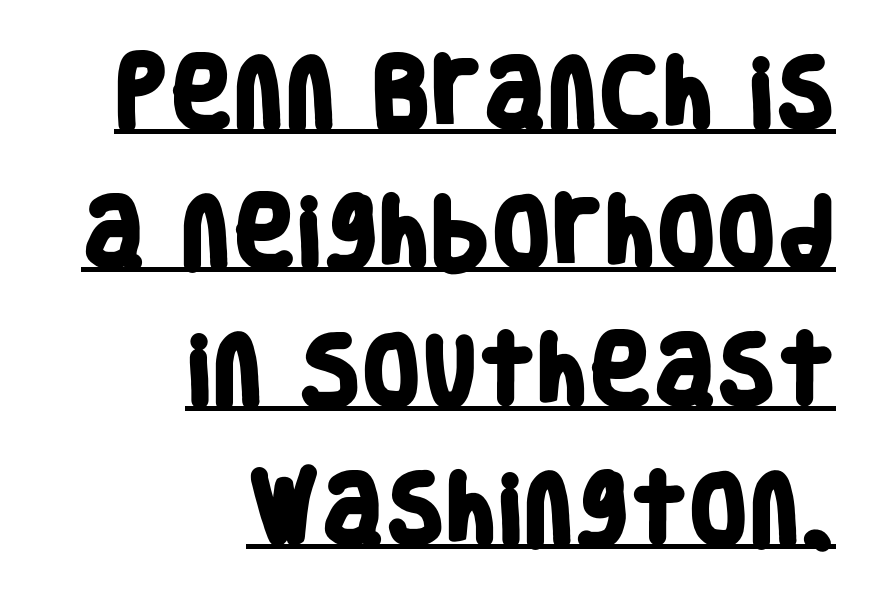
Character widths vary here, with narrow letters taking less room than wide ones. The tracking reads as untouched default to a designer's eye. The glyphs in this specimen are sans serif. These characters rest on top of a visible drawn line. The compositor pushed each line to the right boundary.
